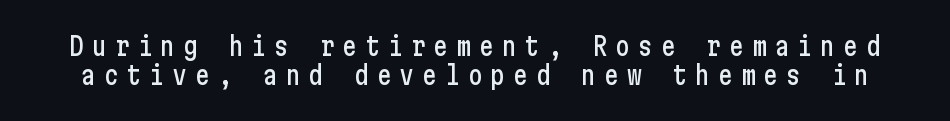
The image shows 25 px text type, upright; set tight line spacing (1.15x), unusually wide letter spacing (+0.31 em), not underlined.
